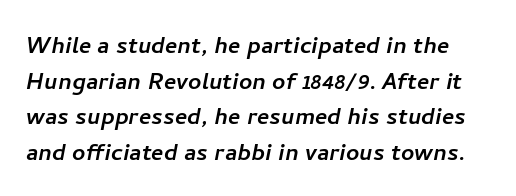
Q: Is the typeface a serif or a sans-serif typeface? A: Sans-serif.
Q: Is the text underlined? A: No.
Q: Is the spacing between letters normal or unusually wide? A: Normal.
Q: Width (condensed, normal, or wide)? A: Normal.
Q: Stroke contrast? A: Low.
Q: x-height? A: Medium.
Q: Monospaced? A: No.
